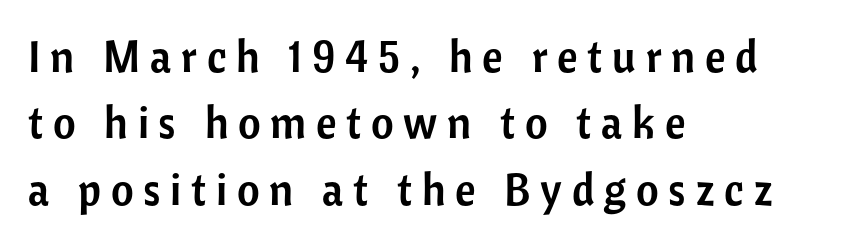
{"serif": "no", "italic": "no", "width": "normal", "stroke_contrast": "low", "x_height": "medium", "monospaced": "no", "underline": "no", "align": "left", "line_spacing": "normal", "line_spacing_ratio": 1.51, "letter_spacing": "wide", "letter_spacing_em": 0.22, "glyph_px": 44}
